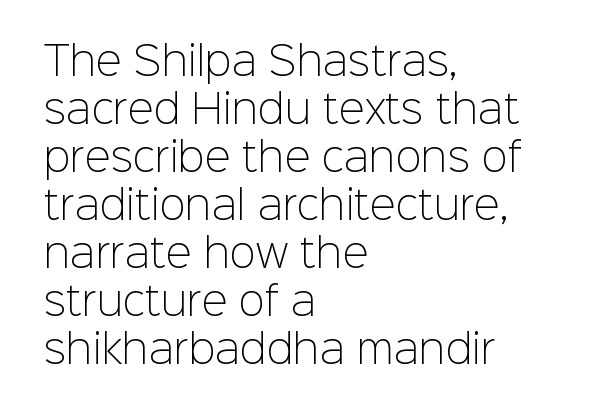
Q: Is the text bold? A: No.
Q: Is the text italic (slanted)? A: No, it is upright.
Q: Is the typeface a serif or a sans-serif typeface? A: Sans-serif.
Q: Is the text underlined? A: No.
Q: How is the paragraph aligned? A: Left-aligned.
Q: Is the spacing between letters normal or unusually wide? A: Normal.
Q: Width (condensed, normal, or wide)? A: Normal.
Q: Stroke contrast? A: Low.
Q: x-height? A: Medium.
Q: Monospaced? A: No.
